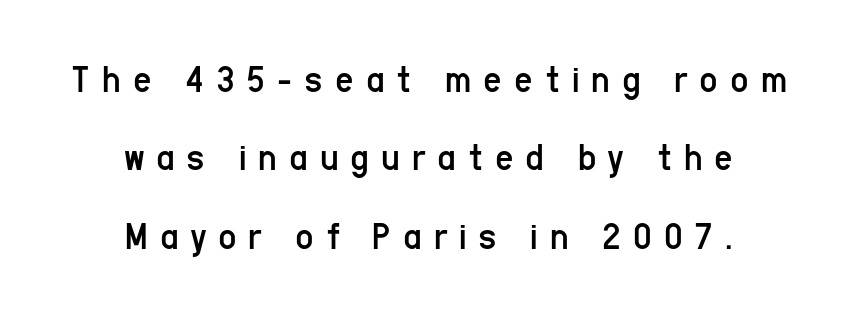
Q: Is the text bold? A: No.
Q: Is the text italic (slanted)? A: No, it is upright.
Q: Is the typeface a serif or a sans-serif typeface? A: Sans-serif.
Q: Is the text underlined? A: No.
Q: How is the paragraph aligned? A: Centered.
Q: Is the spacing between letters normal or unusually wide? A: Unusually wide.
Q: Is the spacing between lines tight, normal or loose? A: Loose.
Q: Width (condensed, normal, or wide)? A: Condensed.
Q: Stroke contrast? A: Low.
Q: x-height? A: Medium.
Q: Monospaced? A: No.
